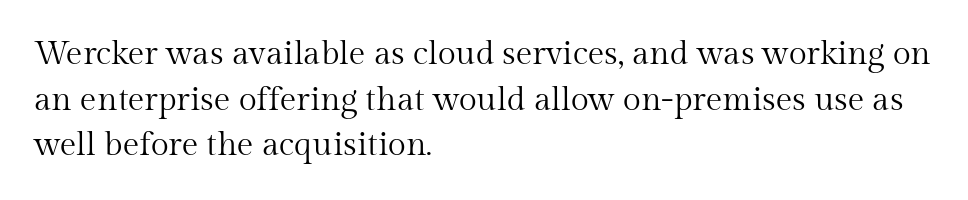
The image shows 33 px regular-weight serif type, upright; set left-aligned, normal line spacing (1.38x), normal letter spacing, not underlined; medium stroke contrast and a medium x-height.
